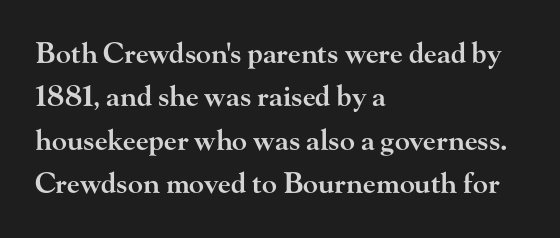
Type without underlining. Look at the stroke-to-counter ratio: somewhat heavy, a semibold. Reading down the column, the eye jumps a familiar distance to each next line. Think of a printed novel: that variable character pitch is what you see here. The passage is arranged the way most books set body copy — flush left.
